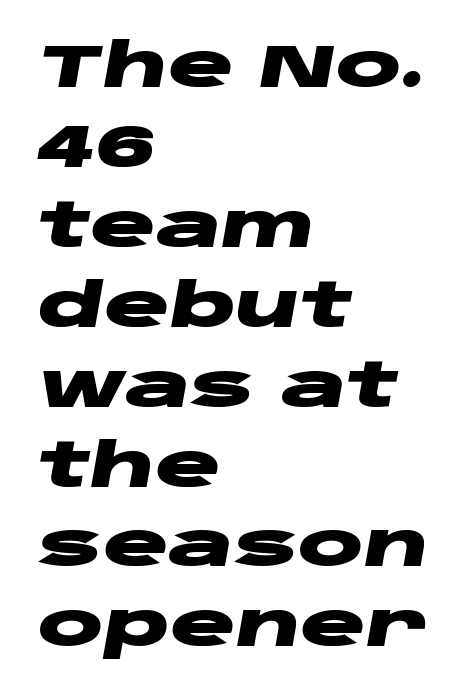
Q: Is the text bold? A: Yes.
Q: Is the text italic (slanted)? A: Yes, it leans right by about 10 degrees.
Q: Is the text underlined? A: No.
Q: How is the paragraph aligned? A: Left-aligned.
Q: Is the spacing between letters normal or unusually wide? A: Normal.
Q: Is the spacing between lines tight, normal or loose? A: Normal.
Q: Width (condensed, normal, or wide)? A: Wide.
Q: Stroke contrast? A: Low.
Q: x-height? A: Large.
Q: Monospaced? A: No.
